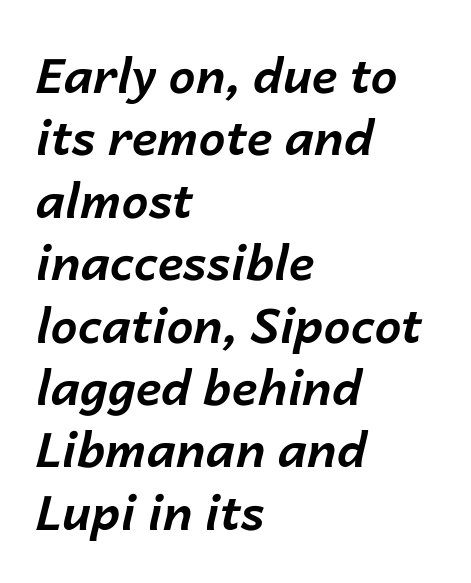
One-word summary of the alignment: left. Between one letter and the next there's only the usual sliver of space. If you measured baseline to baseline, you'd find a middling distance. Do the characters align in a grid? No, the font is proportional. Compared with ordinary roman type, these characters are visibly tilted.
